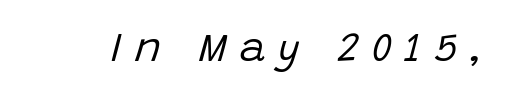
The image shows 40 px regular-weight type, italic (leaning right); set unusually wide letter spacing (+0.32 em), not underlined; low stroke contrast and a large x-height.
